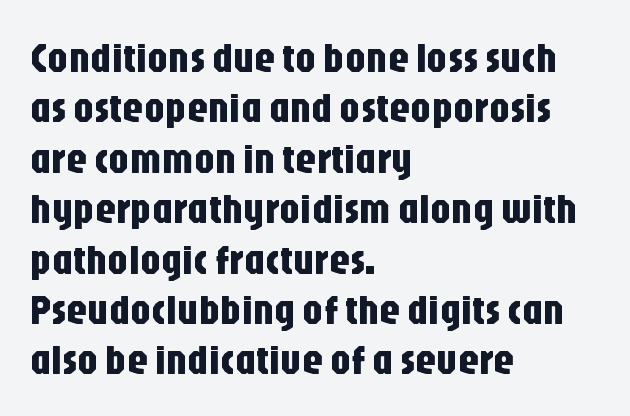
Q: Is the text italic (slanted)? A: No, it is upright.
Q: Is the typeface a serif or a sans-serif typeface? A: Sans-serif.
Q: Is the text underlined? A: No.
Q: How is the paragraph aligned? A: Left-aligned.
Q: Is the spacing between letters normal or unusually wide? A: Normal.
Q: Width (condensed, normal, or wide)? A: Condensed.
Q: Stroke contrast? A: Low.
Q: x-height? A: Large.
Q: Monospaced? A: No.
